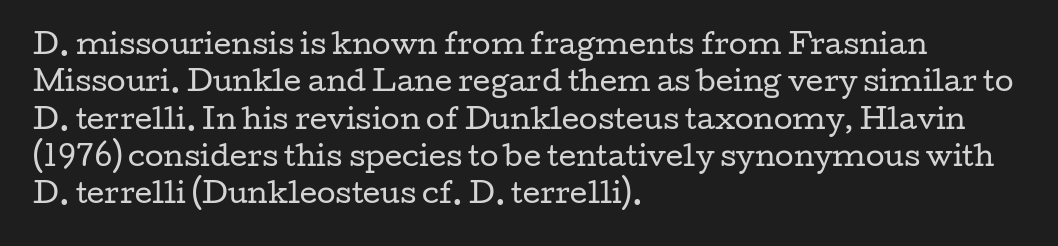
Interline gaps are of average width in this sample. Inter-character spacing is left at the font's built-in metrics. If you drew a line through each stem, it would be perfectly vertical. Words float on clear page, feet unadorned. Each line starts at the same left margin while the right side varies.
